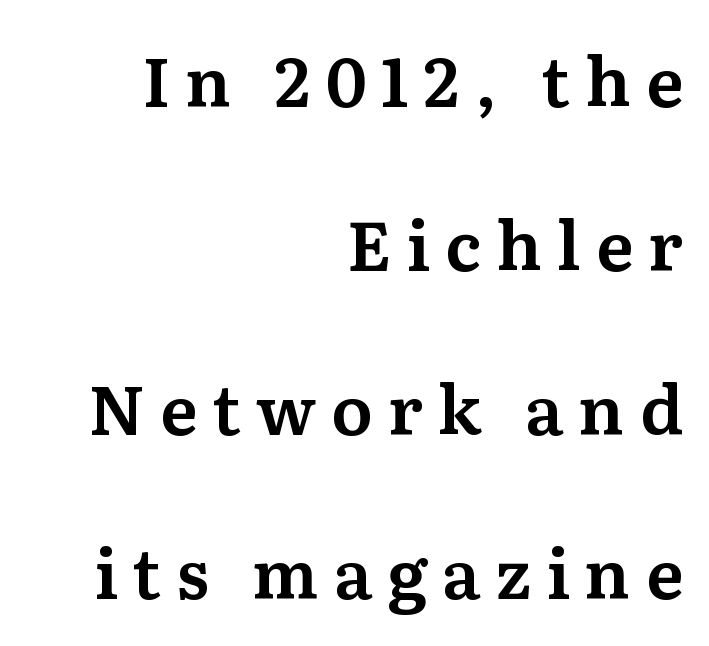
Q: Is the text italic (slanted)? A: No, it is upright.
Q: Is the typeface a serif or a sans-serif typeface? A: Serif.
Q: Is the text underlined? A: No.
Q: How is the paragraph aligned? A: Right-aligned.
Q: Is the spacing between letters normal or unusually wide? A: Unusually wide.
Q: Is the spacing between lines tight, normal or loose? A: Loose.
Q: Width (condensed, normal, or wide)? A: Normal.
Q: Stroke contrast? A: Medium.
Q: x-height? A: Medium.
Q: Monospaced? A: No.
